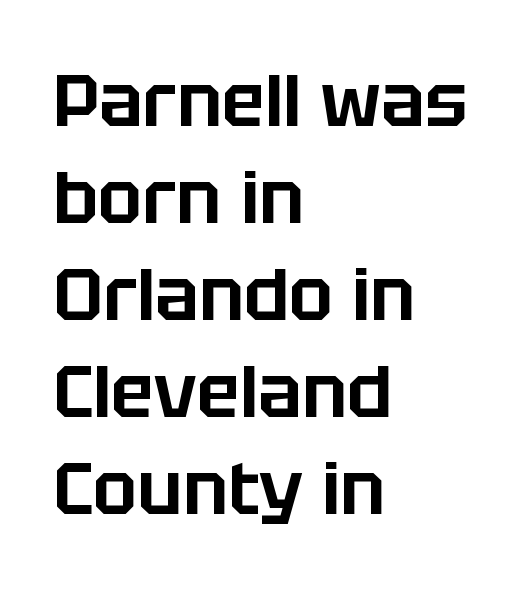
The image shows 73 px sans-serif type, upright; set left-aligned, normal line spacing (1.33x), normal letter spacing, not underlined; low stroke contrast and a large x-height.
